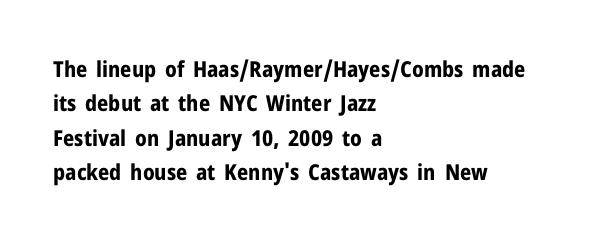
The image shows 22 px bold type, upright; set left-aligned, normal line spacing (1.56x), normal letter spacing, not underlined.
